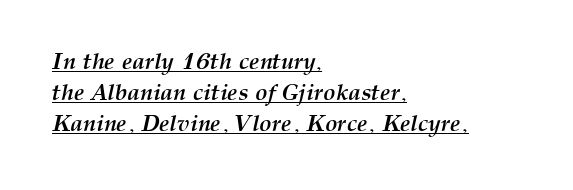
The letters sit at their default tracking, neither squeezed nor spread. Notice how the stems are inclined rather than vertical — that's the hallmark of italics. Underlining? Definitely there. One-word summary of the alignment: left. Summary of weight: heavy, a full bold. Evenly set lines give the paragraph a standard silhouette.
